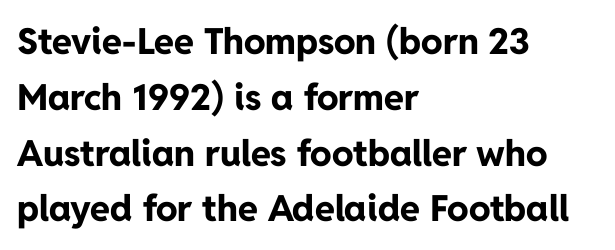
Decoration check: the copy has no underline. Ascenders rise straight up at ninety degrees. The text was rendered using a sans face with plain stroke endings. Each line starts at the same left margin while the right side varies.
